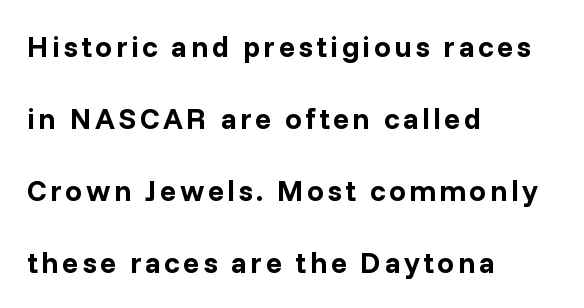
The image shows 30 px bold sans-serif type, upright; set left-aligned, loose line spacing (2.4x), not underlined; low stroke contrast and a medium x-height.
